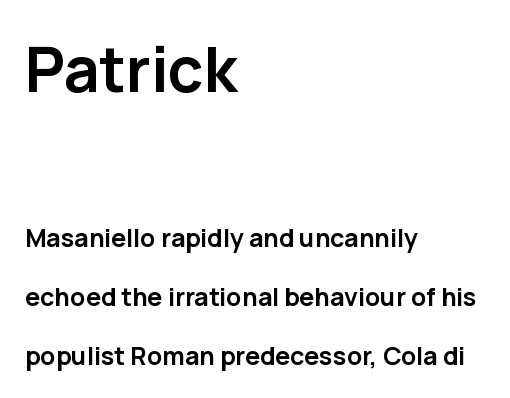
{"serif": "no", "italic": "no", "bold": "yes", "weight": "semibold", "width": "normal", "stroke_contrast": "low", "x_height": "medium", "monospaced": "no", "underline": "no", "align": "left", "line_spacing": "loose", "line_spacing_ratio": 2.35, "letter_spacing": "normal", "letter_spacing_em": 0.0, "larger_block": "first", "size_ratio": 2.48, "glyph_px": 62}
